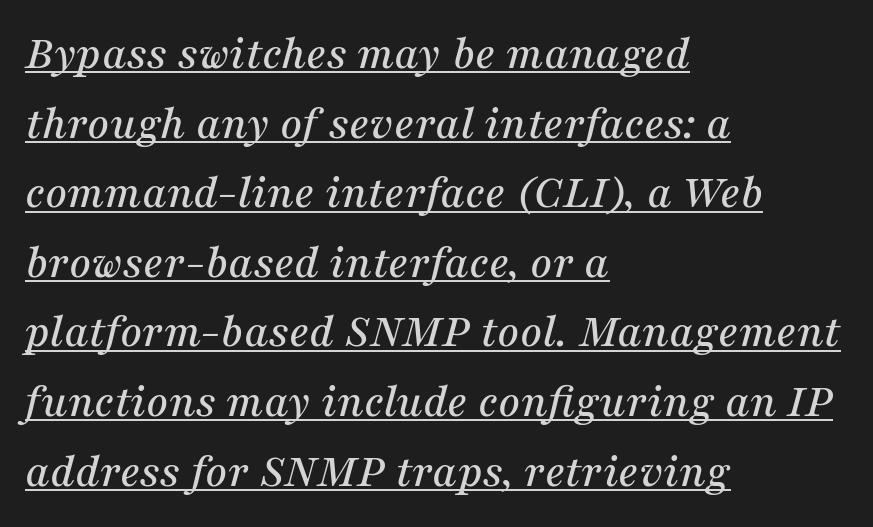
Q: Is the text italic (slanted)? A: Yes, it leans right by about 16 degrees.
Q: Is the typeface a serif or a sans-serif typeface? A: Serif.
Q: Is the text underlined? A: Yes.
Q: How is the paragraph aligned? A: Left-aligned.
Q: Is the spacing between letters normal or unusually wide? A: Normal.
Q: Is the spacing between lines tight, normal or loose? A: Normal.
Q: Width (condensed, normal, or wide)? A: Normal.
Q: Stroke contrast? A: Medium.
Q: x-height? A: Medium.
Q: Monospaced? A: No.
